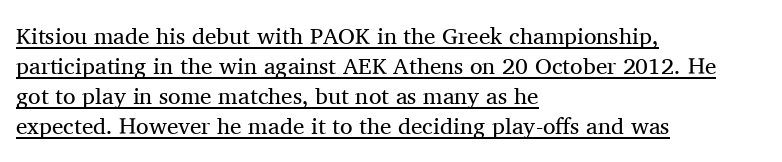
Q: Is the text bold? A: No.
Q: Is the text italic (slanted)? A: No, it is upright.
Q: Is the text underlined? A: Yes.
Q: How is the paragraph aligned? A: Left-aligned.
Q: Is the spacing between letters normal or unusually wide? A: Normal.
Q: Is the spacing between lines tight, normal or loose? A: Normal.
